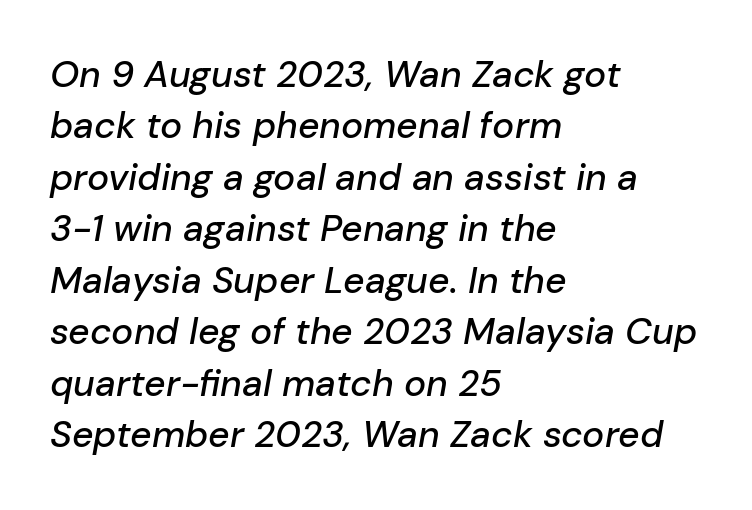
The image shows 37 px text type, italic (leaning right); set left-aligned, normal line spacing (1.39x), normal letter spacing, not underlined; low stroke contrast and a medium x-height.
